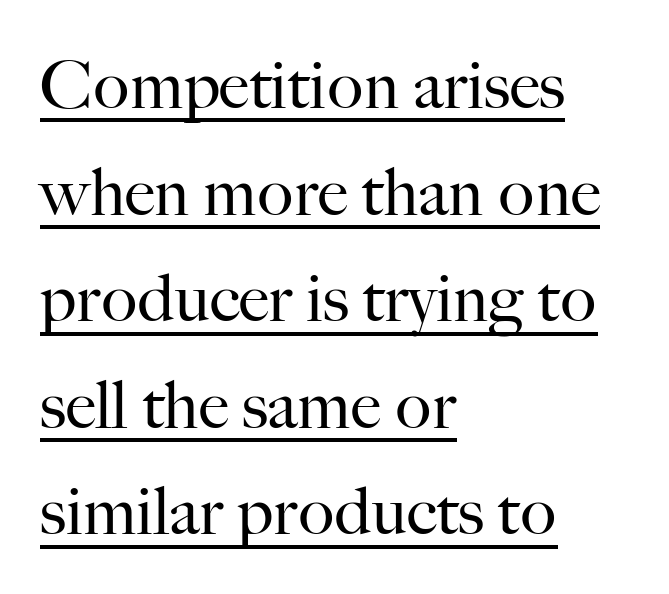
Leading matches the norm, producing a regular column. Stroke mass is kept to a normal reading level or below. Looks like regular typesetting: each glyph gets only the width it needs. Type style note: has serifs. Glyph-to-glyph distance matches everyday printed text. Italic? Not at all — the glyphs are vertical.
